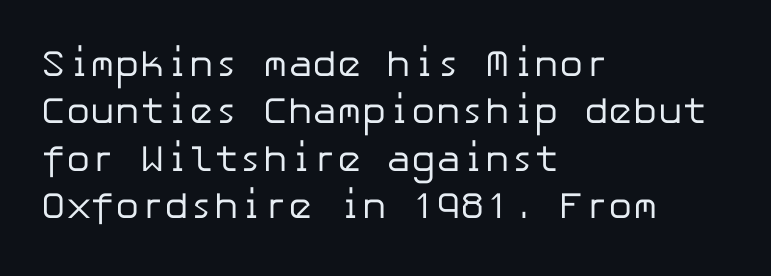
Q: Is the text bold? A: No.
Q: Is the text italic (slanted)? A: No, it is upright.
Q: Is the typeface a serif or a sans-serif typeface? A: Sans-serif.
Q: Is the text underlined? A: No.
Q: How is the paragraph aligned? A: Left-aligned.
Q: Is the spacing between letters normal or unusually wide? A: Normal.
Q: Is the spacing between lines tight, normal or loose? A: Normal.
Q: Width (condensed, normal, or wide)? A: Normal.
Q: Stroke contrast? A: Low.
Q: x-height? A: Medium.
